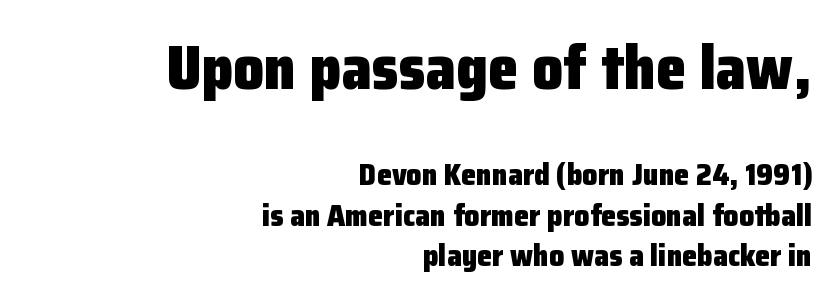
Q: Is the text bold? A: Yes.
Q: Is the text italic (slanted)? A: No, it is upright.
Q: Is the typeface a serif or a sans-serif typeface? A: Sans-serif.
Q: Is the text underlined? A: No.
Q: How is the paragraph aligned? A: Right-aligned.
Q: Is the spacing between letters normal or unusually wide? A: Normal.
Q: Is the spacing between lines tight, normal or loose? A: Normal.
Q: Which block of text is set in a larger size, the first (top) or the second (bottom)? A: The first (top) one.
Q: Width (condensed, normal, or wide)? A: Normal.
Q: Stroke contrast? A: Low.
Q: x-height? A: Medium.
Q: Monospaced? A: No.
